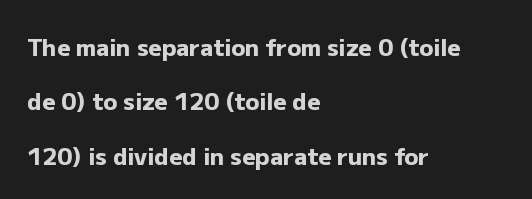
The sample has been set heavy, in full bold. Characters follow at the spacing the type designer built in. Posture: vertical. The paragraph has a hard left edge and a soft right edge. Plain, unruled lines of type.
